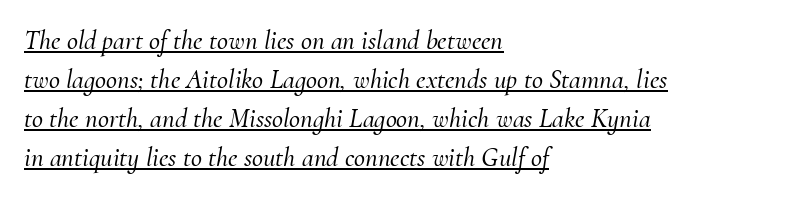
Would a proofreader flag this as italicized? Yes. The words here are underlined. The designer left line spacing at the default. How are the letters spaced? Ordinarily, with no added tracking. Line starts are locked; line ends wander.
